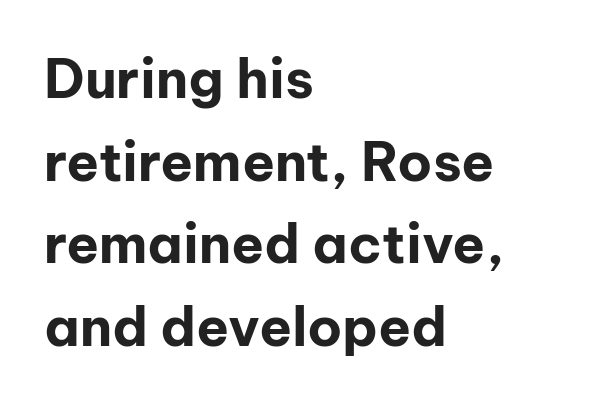
Q: Is the text bold? A: Yes.
Q: Is the text italic (slanted)? A: No, it is upright.
Q: Is the typeface a serif or a sans-serif typeface? A: Sans-serif.
Q: Is the text underlined? A: No.
Q: How is the paragraph aligned? A: Left-aligned.
Q: Is the spacing between letters normal or unusually wide? A: Normal.
Q: Is the spacing between lines tight, normal or loose? A: Normal.
Q: Width (condensed, normal, or wide)? A: Normal.
Q: Stroke contrast? A: Low.
Q: x-height? A: Medium.
Q: Monospaced? A: No.
